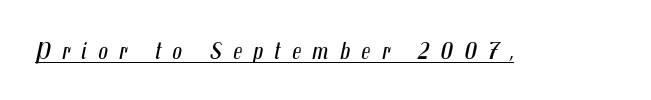
{"italic": "yes", "lean": "right", "slant_degrees": 12, "bold": "no", "underline": "yes", "letter_spacing": "wide", "letter_spacing_em": 0.47, "glyph_px": 24}
